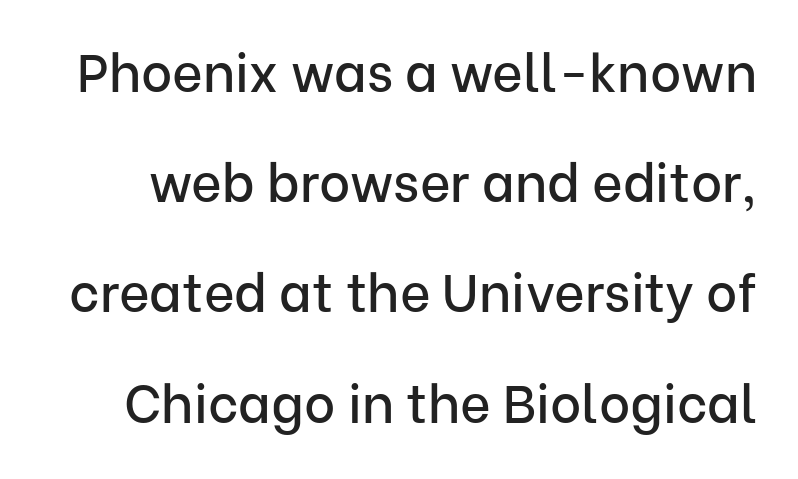
Q: Is the text italic (slanted)? A: No, it is upright.
Q: Is the typeface a serif or a sans-serif typeface? A: Sans-serif.
Q: Is the text underlined? A: No.
Q: Is the spacing between letters normal or unusually wide? A: Normal.
Q: Is the spacing between lines tight, normal or loose? A: Loose.
Q: Width (condensed, normal, or wide)? A: Normal.
Q: Stroke contrast? A: Low.
Q: x-height? A: Medium.
Q: Monospaced? A: No.
